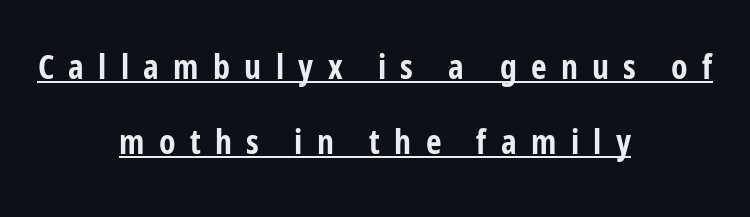
{"serif": "no", "italic": "no", "bold": "yes", "weight": "bold", "width": "condensed", "stroke_contrast": "low", "x_height": "medium", "monospaced": "no", "underline": "yes", "align": "center", "line_spacing": "loose", "line_spacing_ratio": 2.2, "letter_spacing": "wide", "letter_spacing_em": 0.42, "glyph_px": 34}
